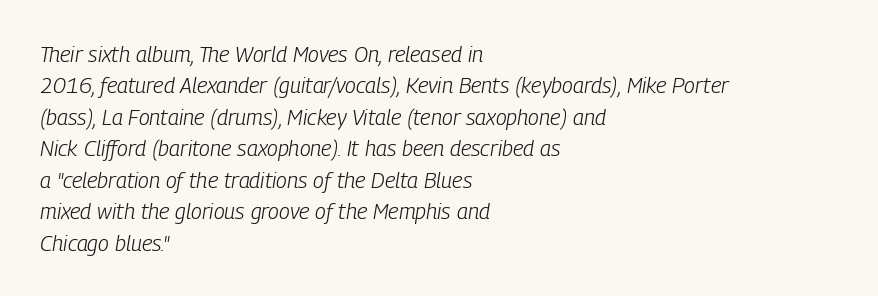
The image shows 22 px text type, italic (leaning right); set left-aligned, normal line spacing (1.43x), normal letter spacing, not underlined.
